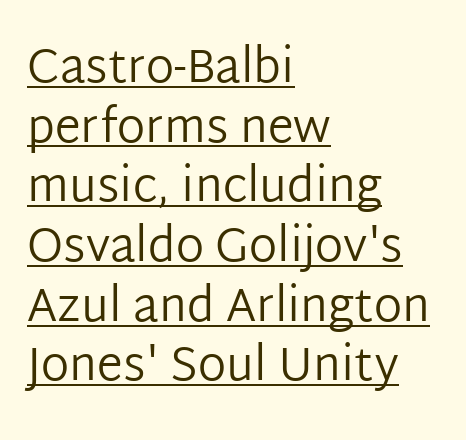
The image shows 47 px regular-weight sans-serif type, upright; set left-aligned, normal line spacing (1.27x), normal letter spacing, underlined; low stroke contrast and a medium x-height.
